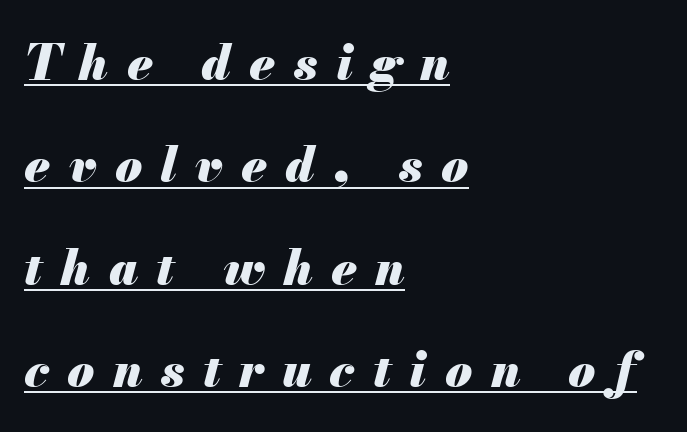
Q: Is the text bold? A: Yes.
Q: Is the text italic (slanted)? A: Yes, it leans right by about 13 degrees.
Q: Is the text underlined? A: Yes.
Q: How is the paragraph aligned? A: Left-aligned.
Q: Is the spacing between letters normal or unusually wide? A: Unusually wide.
Q: Is the spacing between lines tight, normal or loose? A: Loose.
Q: Width (condensed, normal, or wide)? A: Normal.
Q: Stroke contrast? A: Medium.
Q: x-height? A: Small.
Q: Monospaced? A: No.
